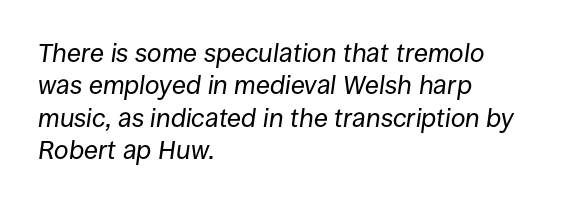
Q: Is the text bold? A: No.
Q: Is the text italic (slanted)? A: Yes, it leans right by about 8 degrees.
Q: Is the text underlined? A: No.
Q: How is the paragraph aligned? A: Left-aligned.
Q: Is the spacing between letters normal or unusually wide? A: Normal.
Q: Is the spacing between lines tight, normal or loose? A: Normal.
